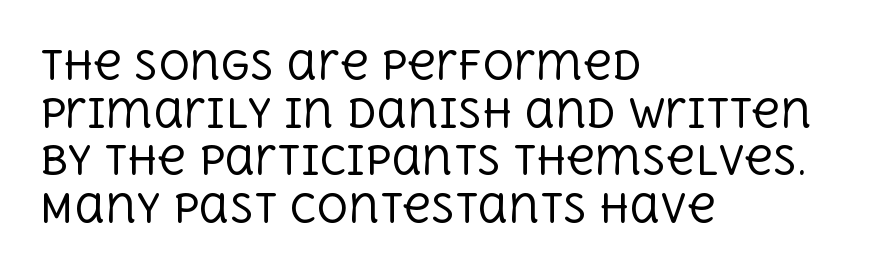
Q: Is the text bold? A: No.
Q: Is the text italic (slanted)? A: No, it is upright.
Q: Is the typeface a serif or a sans-serif typeface? A: Serif.
Q: Is the text underlined? A: No.
Q: How is the paragraph aligned? A: Left-aligned.
Q: Is the spacing between letters normal or unusually wide? A: Normal.
Q: Width (condensed, normal, or wide)? A: Normal.
Q: x-height? A: Large.
Q: Monospaced? A: No.
